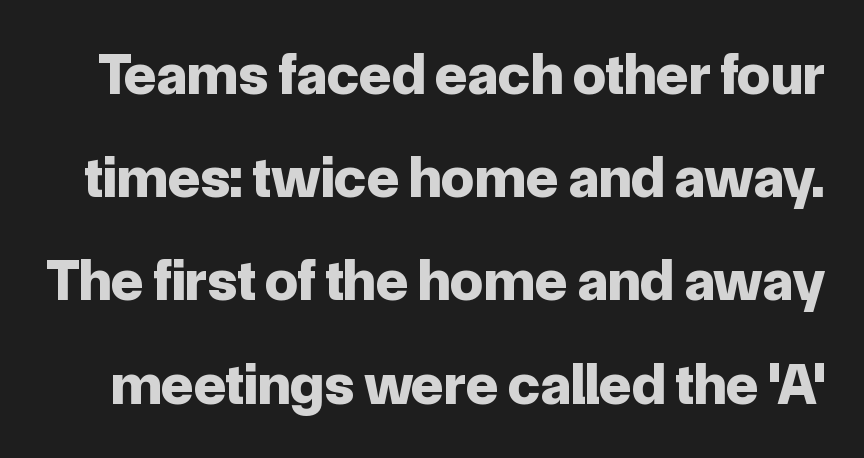
Q: Is the text bold? A: Yes.
Q: Is the text italic (slanted)? A: No, it is upright.
Q: Is the typeface a serif or a sans-serif typeface? A: Sans-serif.
Q: Is the text underlined? A: No.
Q: Is the spacing between letters normal or unusually wide? A: Normal.
Q: Width (condensed, normal, or wide)? A: Normal.
Q: Stroke contrast? A: Low.
Q: x-height? A: Medium.
Q: Monospaced? A: No.
